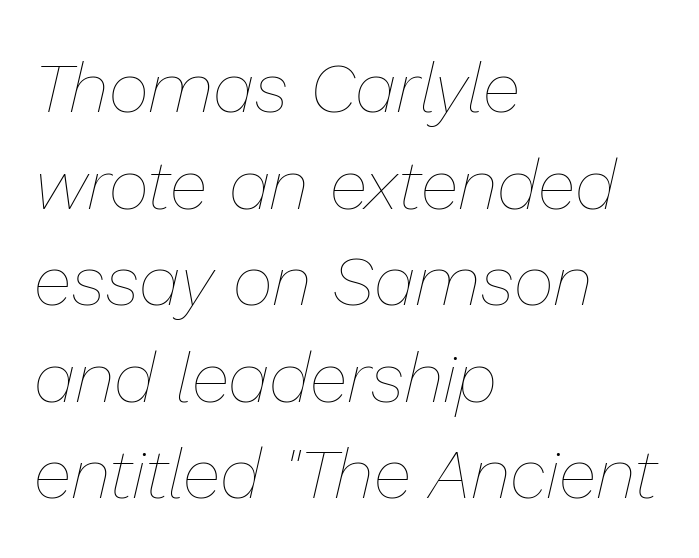
The image shows 70 px thin type, italic (leaning right); set left-aligned, normal line spacing (1.38x), normal letter spacing, not underlined; low stroke contrast and a medium x-height.
